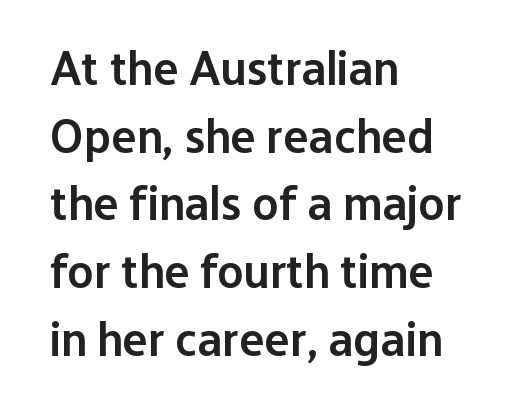
A sans-serif font was chosen for this passage. The ragged edge is on the right, which tells us the setting is flush left. Normally led — the rows are evenly, conventionally spaced. The letterforms sit shoulder to shoulder at normal distance.
